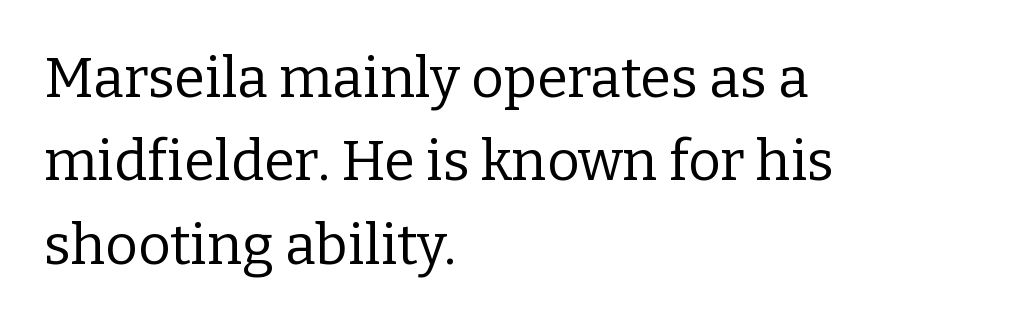
Q: Is the text bold? A: No.
Q: Is the text italic (slanted)? A: No, it is upright.
Q: Is the typeface a serif or a sans-serif typeface? A: Serif.
Q: Is the text underlined? A: No.
Q: How is the paragraph aligned? A: Left-aligned.
Q: Is the spacing between letters normal or unusually wide? A: Normal.
Q: Is the spacing between lines tight, normal or loose? A: Normal.
Q: Width (condensed, normal, or wide)? A: Normal.
Q: Stroke contrast? A: Low.
Q: x-height? A: Medium.
Q: Monospaced? A: No.
